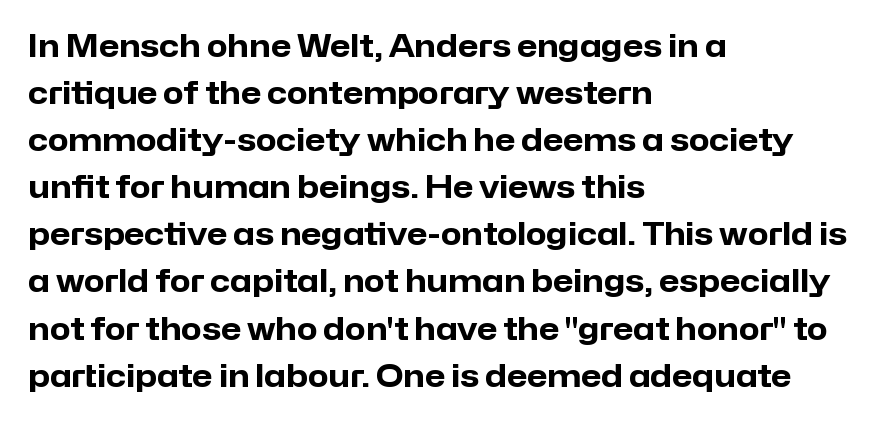
Q: Is the text bold? A: Yes.
Q: Is the text italic (slanted)? A: No, it is upright.
Q: Is the typeface a serif or a sans-serif typeface? A: Sans-serif.
Q: Is the text underlined? A: No.
Q: How is the paragraph aligned? A: Left-aligned.
Q: Is the spacing between letters normal or unusually wide? A: Normal.
Q: Is the spacing between lines tight, normal or loose? A: Normal.
Q: Width (condensed, normal, or wide)? A: Normal.
Q: Stroke contrast? A: Low.
Q: x-height? A: Medium.
Q: Monospaced? A: No.
